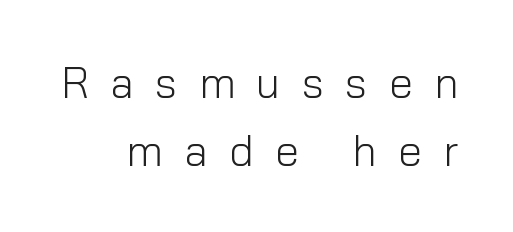
Q: Is the text bold? A: No.
Q: Is the text italic (slanted)? A: No, it is upright.
Q: Is the typeface a serif or a sans-serif typeface? A: Sans-serif.
Q: Is the text underlined? A: No.
Q: How is the paragraph aligned? A: Right-aligned.
Q: Is the spacing between letters normal or unusually wide? A: Unusually wide.
Q: Is the spacing between lines tight, normal or loose? A: Normal.
Q: Width (condensed, normal, or wide)? A: Normal.
Q: Stroke contrast? A: Low.
Q: x-height? A: Medium.
Q: Monospaced? A: No.
